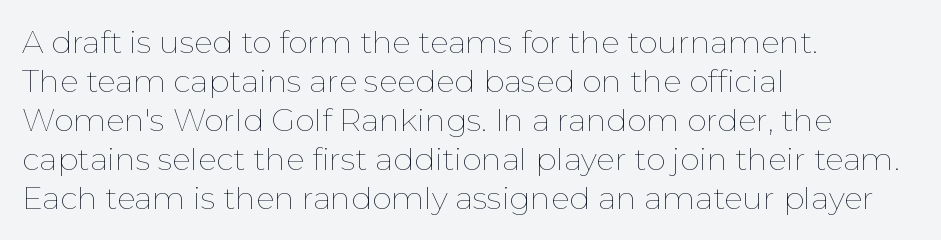
{"italic": "no", "bold": "no", "weight": "thin", "width": "normal", "stroke_contrast": "low", "x_height": "medium", "monospaced": "no", "underline": "no", "align": "left", "line_spacing": "normal", "line_spacing_ratio": 1.26, "letter_spacing": "normal", "letter_spacing_em": 0.0, "glyph_px": 31}
